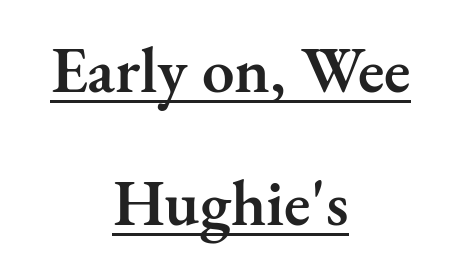
{"serif": "yes", "italic": "no", "bold": "semi", "weight": "semibold", "width": "normal", "stroke_contrast": "medium", "x_height": "small", "monospaced": "no", "underline": "yes", "align": "center", "line_spacing": "loose", "line_spacing_ratio": 2.05, "letter_spacing": "normal", "letter_spacing_em": 0.0, "glyph_px": 65}
